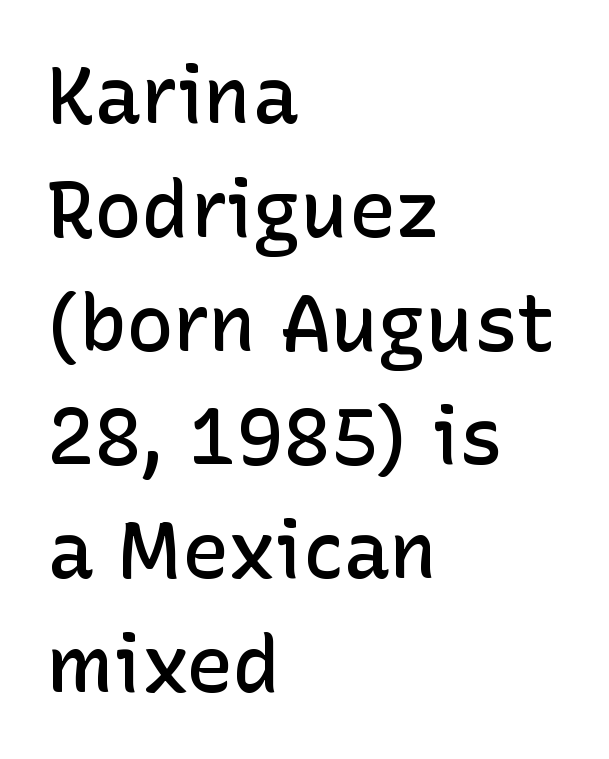
The image shows 79 px semibold sans-serif type, upright; set left-aligned, normal line spacing (1.44x), normal letter spacing, not underlined; low stroke contrast and a medium x-height.
